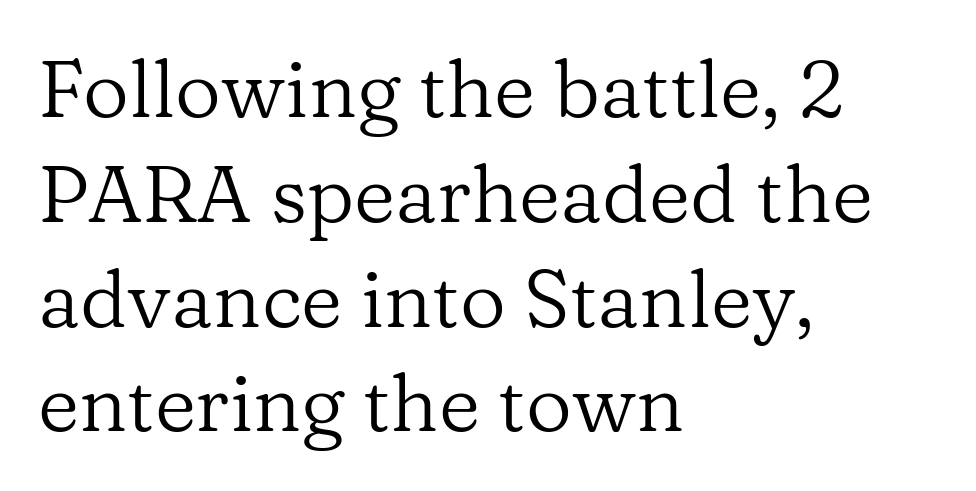
The image shows 80 px regular-weight serif type, upright; set left-aligned, normal line spacing (1.31x), normal letter spacing, not underlined; low stroke contrast and a medium x-height.
